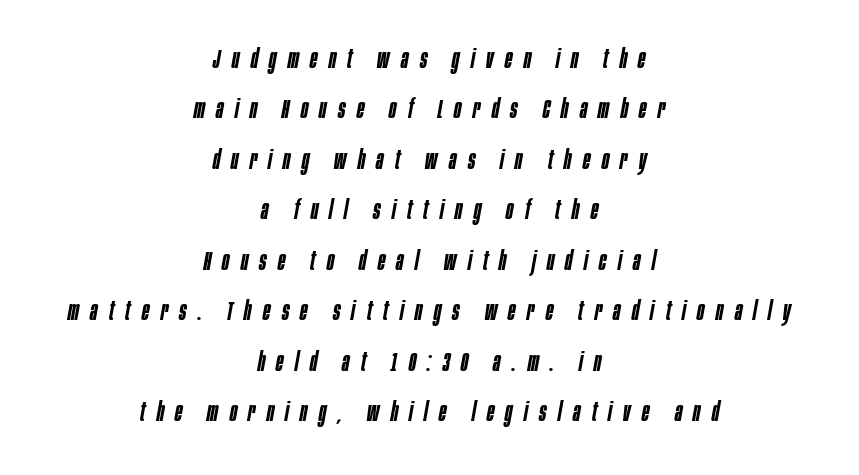
Slant detected: the letters are inclined. This sample uses expanded letter spacing, leaving extra air between glyphs. Each line is balanced around a shared central axis. Underline: absent. On the weight axis this lands at semibold, roughly 600.
